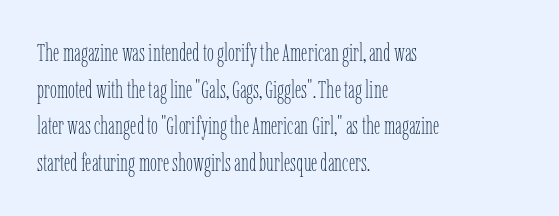
The image shows 25 px text type, upright; set left-aligned, normal line spacing (1.47x), normal letter spacing, not underlined.
